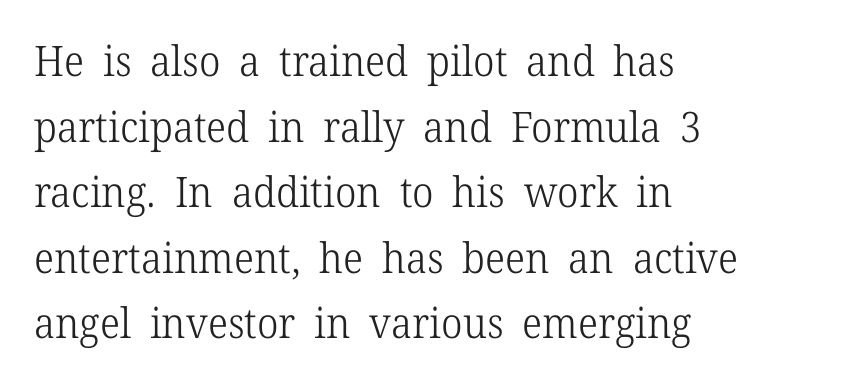
{"serif": "yes", "italic": "no", "bold": "no", "weight": "light", "width": "normal", "stroke_contrast": "low", "x_height": "medium", "monospaced": "no", "underline": "no", "align": "left", "line_spacing": "normal", "line_spacing_ratio": 1.56, "letter_spacing": "normal", "letter_spacing_em": 0.0, "glyph_px": 42}
